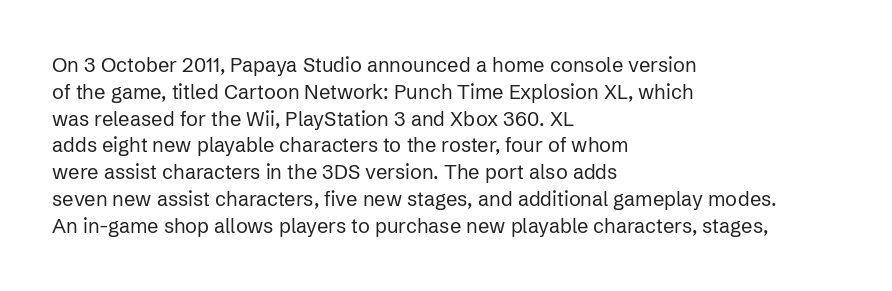
{"italic": "no", "bold": "no", "underline": "no", "align": "left", "line_spacing": "normal", "line_spacing_ratio": 1.34, "letter_spacing": "normal", "letter_spacing_em": 0.0, "glyph_px": 20}
